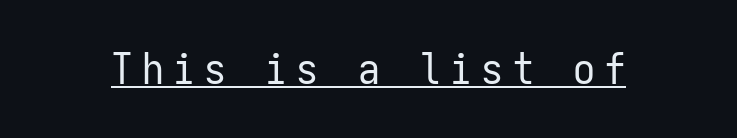
The image shows 44 px regular-weight, condensed sans-serif type, upright, monospaced; set unusually wide letter spacing (+0.2 em), underlined; low stroke contrast and a medium x-height.
